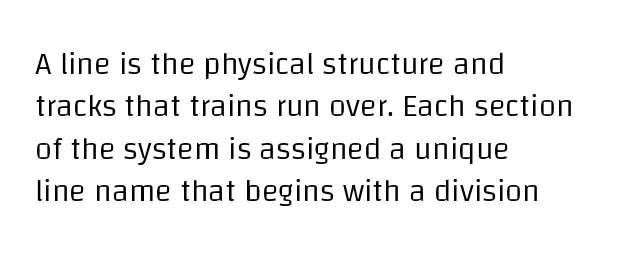
{"serif": "no", "italic": "no", "bold": "no", "weight": "regular", "width": "normal", "stroke_contrast": "low", "x_height": "large", "monospaced": "no", "underline": "no", "align": "left", "line_spacing": "normal", "line_spacing_ratio": 1.37, "letter_spacing": "normal", "letter_spacing_em": 0.0, "glyph_px": 31}
